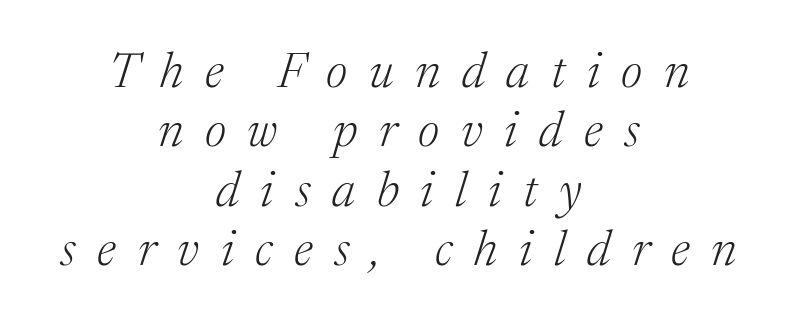
The image shows 50 px light serif type, italic (leaning right); set centered, line spacing 1.19x, unusually wide letter spacing (+0.43 em), not underlined; medium stroke contrast and a medium x-height.
